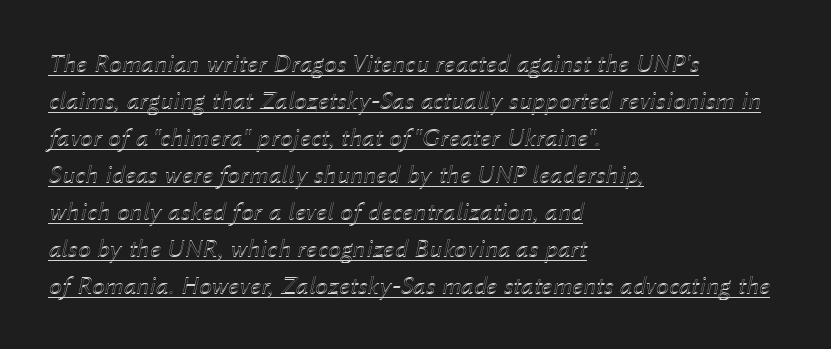
Q: Is the text italic (slanted)? A: Yes, it leans right by about 12 degrees.
Q: Is the text underlined? A: Yes.
Q: How is the paragraph aligned? A: Left-aligned.
Q: Is the spacing between letters normal or unusually wide? A: Normal.
Q: Is the spacing between lines tight, normal or loose? A: Normal.
